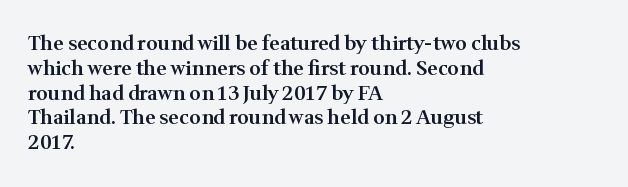
Q: Is the text bold? A: Semi-bold.
Q: Is the text italic (slanted)? A: No, it is upright.
Q: Is the text underlined? A: No.
Q: How is the paragraph aligned? A: Left-aligned.
Q: Is the spacing between letters normal or unusually wide? A: Normal.
